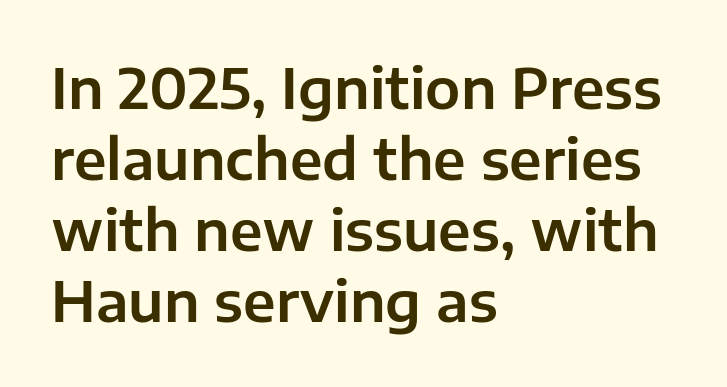
{"serif": "no", "italic": "no", "width": "normal", "stroke_contrast": "low", "x_height": "medium", "monospaced": "no", "underline": "no", "align": "left", "line_spacing": "normal", "line_spacing_ratio": 1.27, "letter_spacing": "normal", "letter_spacing_em": 0.0, "glyph_px": 56}
